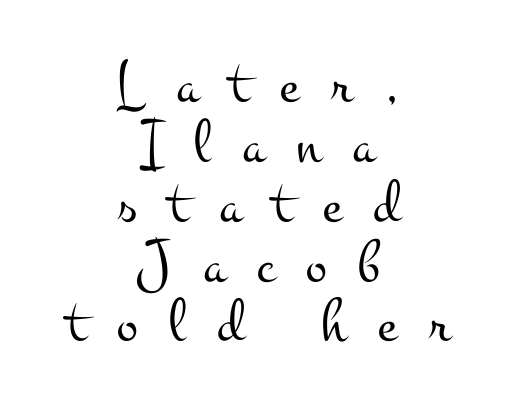
{"serif": "yes", "bold": "no", "weight": "light", "width": "wide", "stroke_contrast": "medium", "x_height": "small", "monospaced": "no", "underline": "no", "align": "center", "line_spacing": "tight", "line_spacing_ratio": 0.95, "letter_spacing": "wide", "letter_spacing_em": 0.5, "glyph_px": 63}
